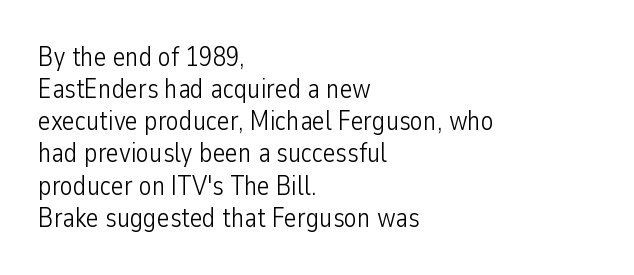
The image shows 27 px text type, upright; set left-aligned, line spacing 1.19x, normal letter spacing, not underlined.
